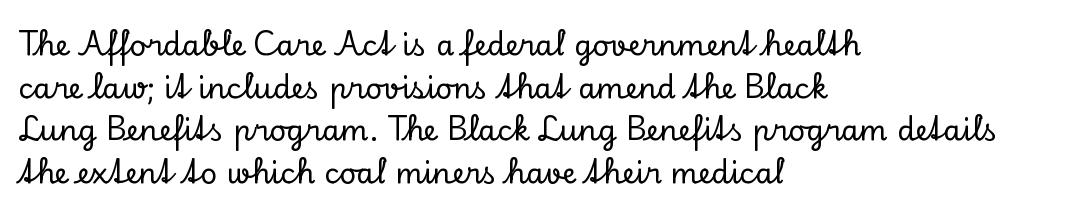
Q: Is the text italic (slanted)? A: No, it is upright.
Q: Is the text underlined? A: No.
Q: How is the paragraph aligned? A: Left-aligned.
Q: Is the spacing between letters normal or unusually wide? A: Normal.
Q: Is the spacing between lines tight, normal or loose? A: Normal.
Q: Width (condensed, normal, or wide)? A: Normal.
Q: Stroke contrast? A: Low.
Q: x-height? A: Small.
Q: Monospaced? A: No.
